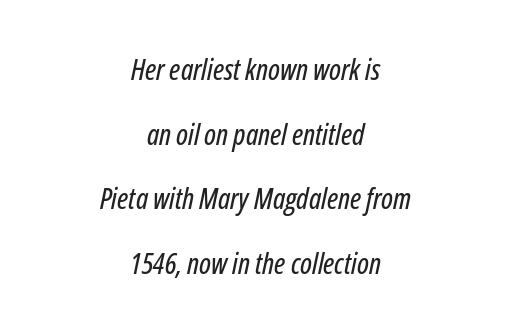
Q: Is the text italic (slanted)? A: Yes, it leans right by about 12 degrees.
Q: Is the text underlined? A: No.
Q: How is the paragraph aligned? A: Centered.
Q: Is the spacing between letters normal or unusually wide? A: Normal.
Q: Is the spacing between lines tight, normal or loose? A: Loose.
Q: Width (condensed, normal, or wide)? A: Condensed.
Q: Stroke contrast? A: Low.
Q: x-height? A: Medium.
Q: Monospaced? A: No.
